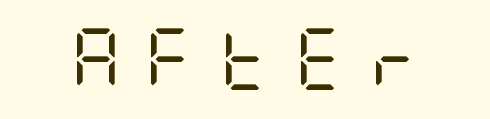
The image shows 61 px regular-weight, condensed sans-serif type, upright; set unusually wide letter spacing (+0.41 em), not underlined; low stroke contrast and a large x-height.
